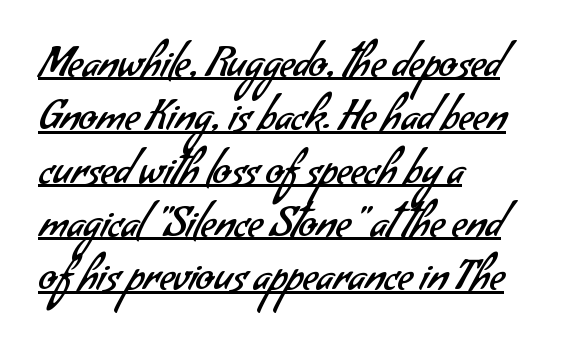
This block has exactly the height ordinary leading produces. If you drew a ruler down the left edge, every line would touch it. Summary of weight: not heavy and not bold. You could not count columns in this text — the font is proportionally spaced. A typesetter would call this zero additional tracking.
